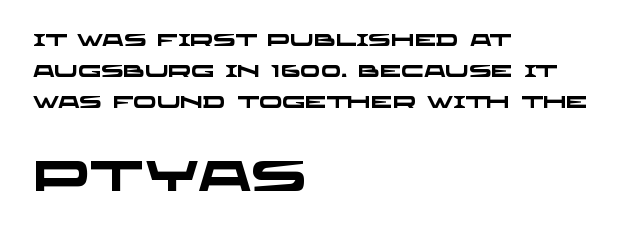
The lines are quadded left. Spacing between characters is what you'd get straight out of the box. A dark, heavy texture on the line: the type is bold. This sample uses a sans-serif face. The passage shown is not underscored anywhere.
